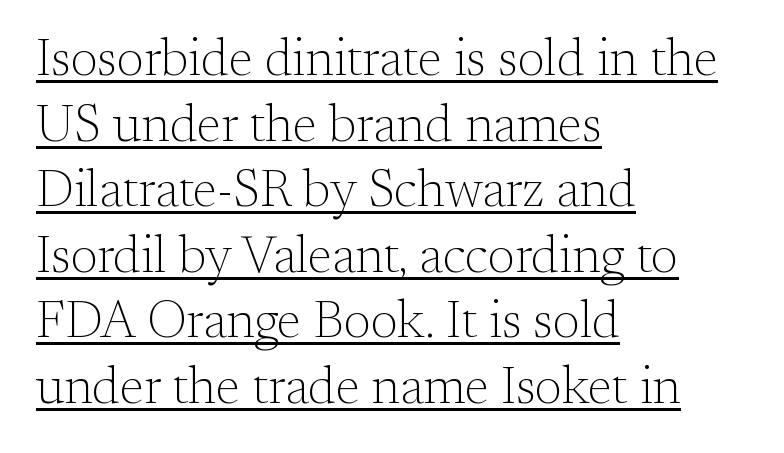
The image shows 52 px light serif type, upright; set left-aligned, normal line spacing (1.26x), normal letter spacing, underlined; medium stroke contrast and a small x-height.
